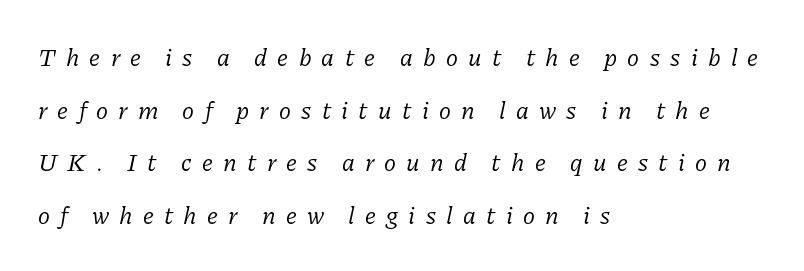
The weight would be labelled regular, book, light, or lighter still. Characters are canted at an angle relative to the baseline's perpendicular. The lines are spread far apart with generous leading. Leftover space on each line is placed entirely after the last word. Tracking value appears strongly positive — letters spread wide. Anything drawn beneath the words? Only blank space.
